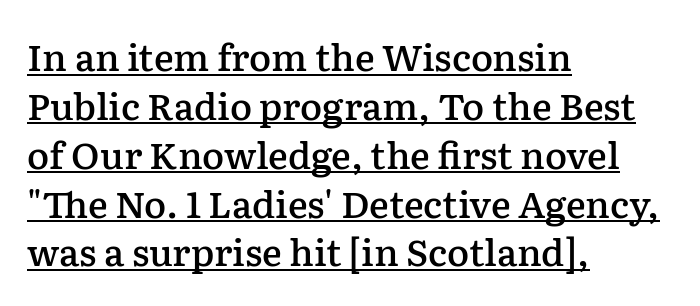
The image shows 37 px semibold serif type, upright; set left-aligned, normal line spacing (1.32x), normal letter spacing, underlined; low stroke contrast and a medium x-height.
